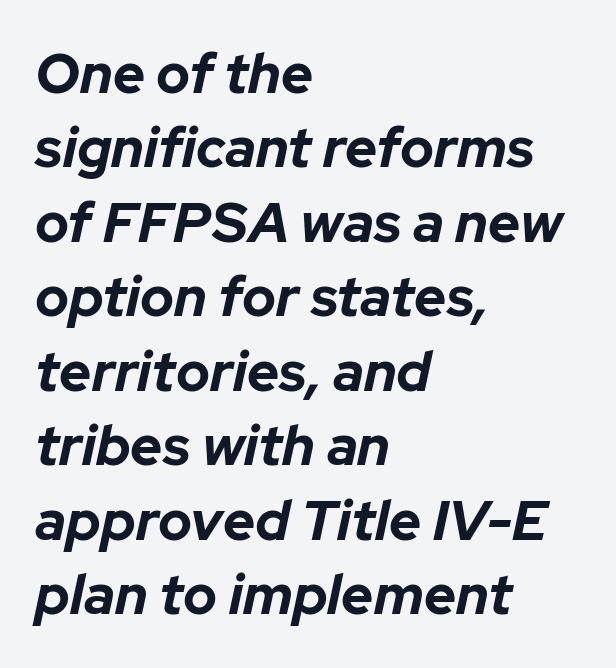
Q: Is the text bold? A: Yes.
Q: Is the text italic (slanted)? A: Yes, it leans right by about 12 degrees.
Q: Is the text underlined? A: No.
Q: How is the paragraph aligned? A: Left-aligned.
Q: Is the spacing between letters normal or unusually wide? A: Normal.
Q: Is the spacing between lines tight, normal or loose? A: Normal.
Q: Width (condensed, normal, or wide)? A: Normal.
Q: Stroke contrast? A: Low.
Q: x-height? A: Medium.
Q: Monospaced? A: No.
